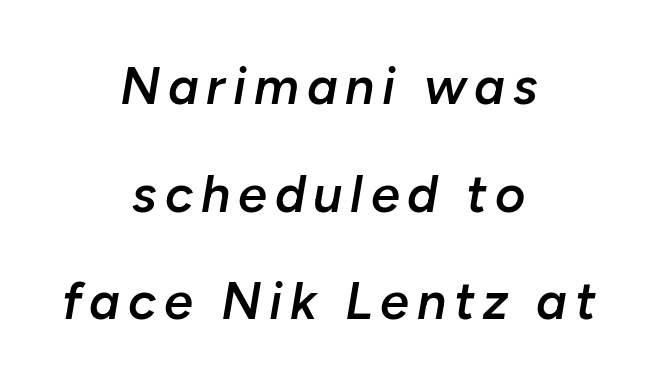
Q: Is the text bold? A: Semi-bold.
Q: Is the text italic (slanted)? A: Yes, it leans right by about 10 degrees.
Q: Is the text underlined? A: No.
Q: How is the paragraph aligned? A: Centered.
Q: Is the spacing between lines tight, normal or loose? A: Loose.
Q: Width (condensed, normal, or wide)? A: Normal.
Q: Stroke contrast? A: Low.
Q: x-height? A: Medium.
Q: Monospaced? A: No.
